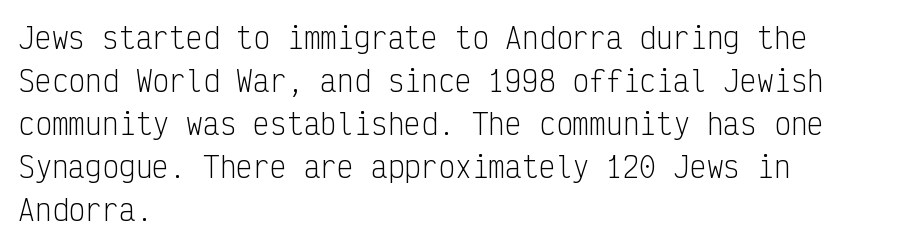
Q: Is the text bold? A: No.
Q: Is the text italic (slanted)? A: No, it is upright.
Q: Is the typeface a serif or a sans-serif typeface? A: Sans-serif.
Q: Is the text underlined? A: No.
Q: How is the paragraph aligned? A: Left-aligned.
Q: Is the spacing between letters normal or unusually wide? A: Normal.
Q: Is the spacing between lines tight, normal or loose? A: Normal.
Q: Width (condensed, normal, or wide)? A: Condensed.
Q: Stroke contrast? A: Low.
Q: x-height? A: Medium.
Q: Monospaced? A: Yes.
